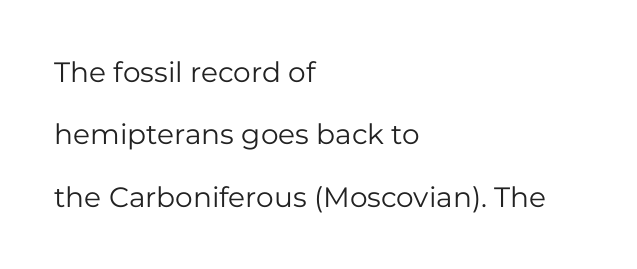
This is roman type, the default non-slanted kind. These lines are rendered in a variable-pitch font. Each line starts at the same left margin while the right side varies. Tracking here is standard; glyphs follow each other at the usual distance. Letters have the restrained weight of plain body copy at most.
